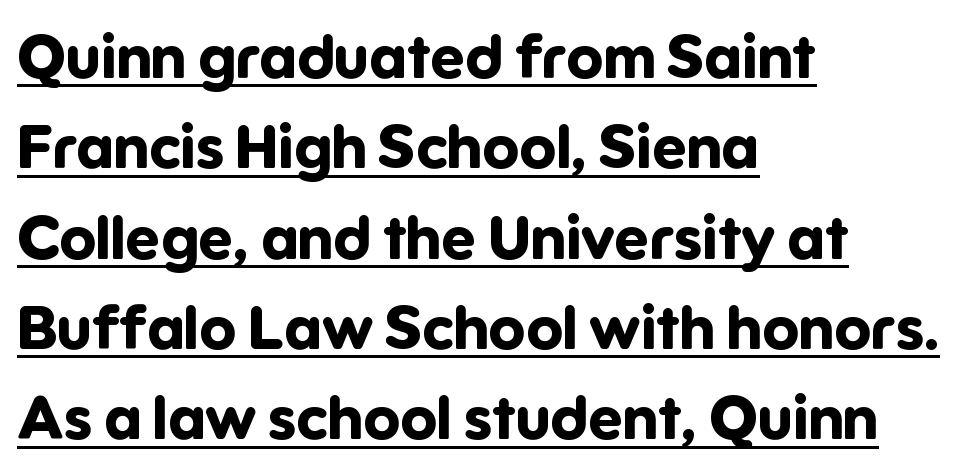
Style check: upright. A typesetter would call this zero additional tracking. These characters rest on top of a visible drawn line. This rendering uses left alignment, leaving the right contour irregular.
